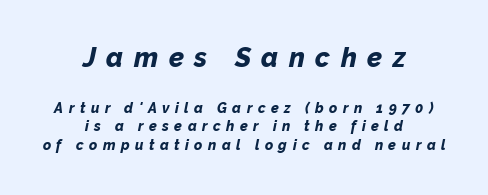
Q: Is the text bold? A: Yes.
Q: Is the text italic (slanted)? A: Yes, it leans right by about 12 degrees.
Q: Is the text underlined? A: No.
Q: How is the paragraph aligned? A: Centered.
Q: Is the spacing between letters normal or unusually wide? A: Unusually wide.
Q: Is the spacing between lines tight, normal or loose? A: Normal.
Q: Which block of text is set in a larger size, the first (top) or the second (bottom)? A: The first (top) one.
